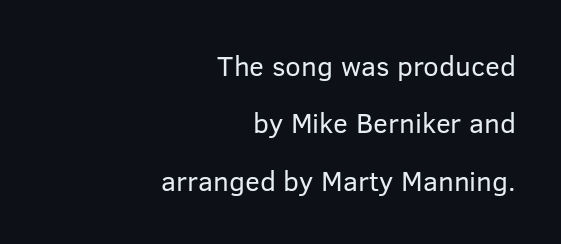
{"serif": "no", "italic": "no", "bold": "no", "weight": "regular", "width": "normal", "stroke_contrast": "low", "x_height": "medium", "monospaced": "no", "underline": "no", "align": "right", "line_spacing": "loose", "line_spacing_ratio": 2.05, "letter_spacing": "normal", "letter_spacing_em": 0.0, "glyph_px": 28}
